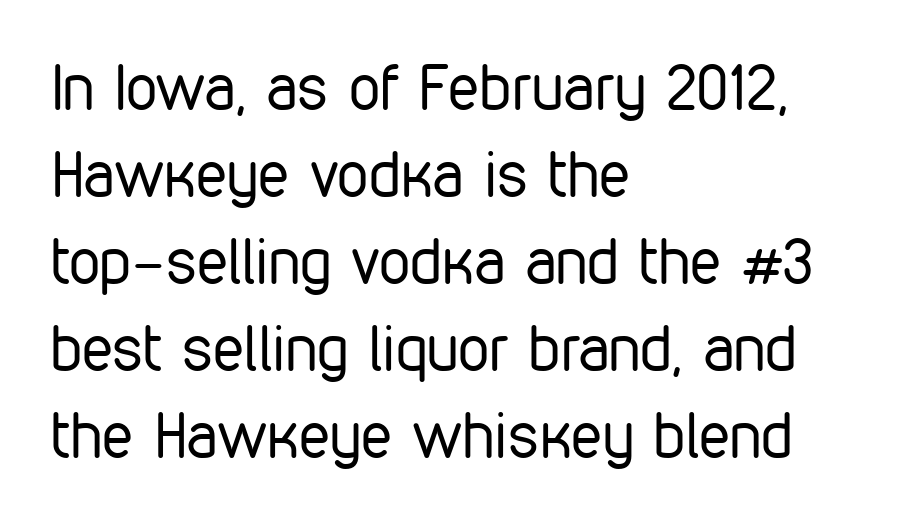
Q: Is the text bold? A: No.
Q: Is the text italic (slanted)? A: No, it is upright.
Q: Is the typeface a serif or a sans-serif typeface? A: Sans-serif.
Q: Is the text underlined? A: No.
Q: How is the paragraph aligned? A: Left-aligned.
Q: Is the spacing between letters normal or unusually wide? A: Normal.
Q: Is the spacing between lines tight, normal or loose? A: Normal.
Q: Width (condensed, normal, or wide)? A: Condensed.
Q: Stroke contrast? A: Low.
Q: x-height? A: Medium.
Q: Monospaced? A: No.
